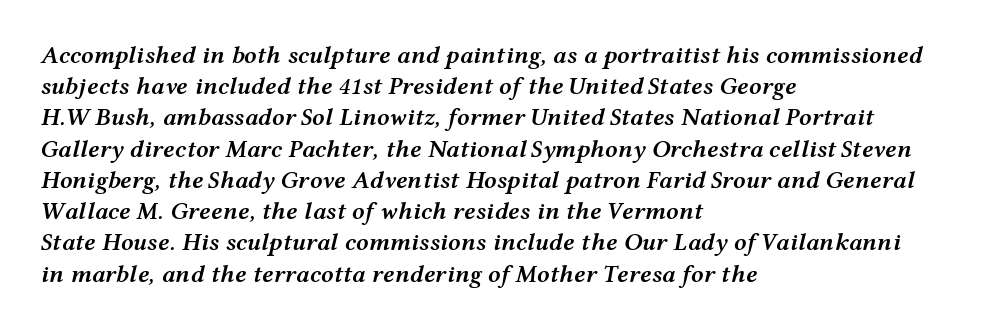
The image shows 25 px text type, italic (leaning right); set left-aligned, normal line spacing (1.25x), normal letter spacing, not underlined.
